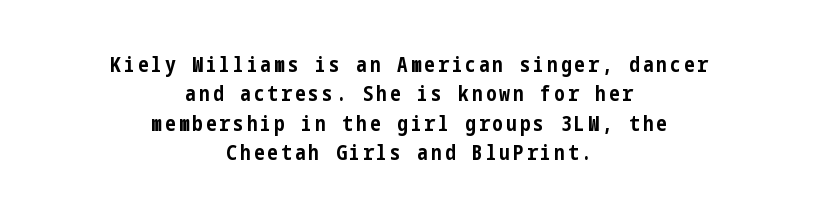
Regarding leading, the lines here are spaced in the standard way. What weight is shown? A full bold with thick strokes. Upright lettering throughout. Is the block centered? Yes — each line is placed symmetrically about the middle.
